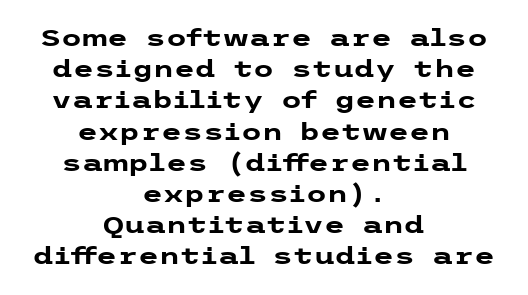
{"italic": "no", "bold": "yes", "underline": "no", "align": "center", "line_spacing": "normal", "line_spacing_ratio": 1.3, "letter_spacing": "normal", "letter_spacing_em": 0.0, "glyph_px": 24}
